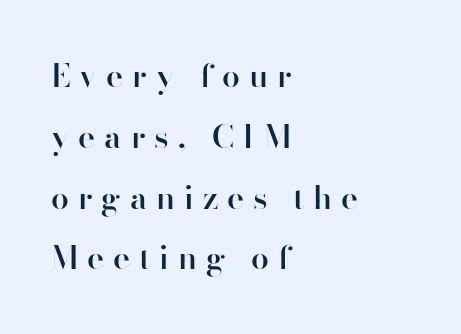
{"serif": "no", "italic": "no", "bold": "semi", "weight": "semibold", "width": "normal", "stroke_contrast": "high", "x_height": "small", "monospaced": "no", "underline": "no", "align": "left", "line_spacing": "loose", "line_spacing_ratio": 1.9, "letter_spacing": "wide", "letter_spacing_em": 0.28, "glyph_px": 32}
